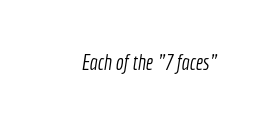
Students, note that the glyphs here touch the page at normal intervals. The typesetting does not lean heavy: it is not bold. Descender tails drop into unmarked territory.
